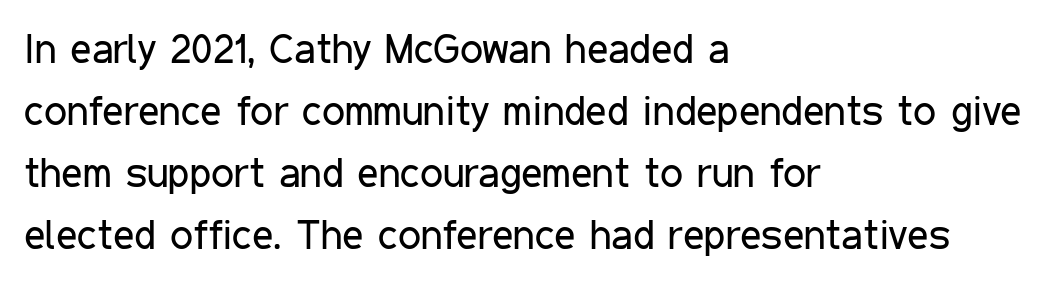
Q: Is the text bold? A: No.
Q: Is the text italic (slanted)? A: No, it is upright.
Q: Is the typeface a serif or a sans-serif typeface? A: Sans-serif.
Q: Is the text underlined? A: No.
Q: How is the paragraph aligned? A: Left-aligned.
Q: Is the spacing between letters normal or unusually wide? A: Normal.
Q: Is the spacing between lines tight, normal or loose? A: Normal.
Q: Width (condensed, normal, or wide)? A: Condensed.
Q: Stroke contrast? A: Low.
Q: x-height? A: Medium.
Q: Monospaced? A: No.
